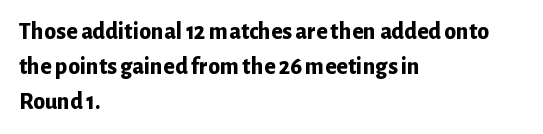
A classic flush-left, rag-right setting is used for this passage. The strokes are fattened all the way to bold. Plain, unruled lines of type. Tracking value appears to be zero — textbook default spacing.
